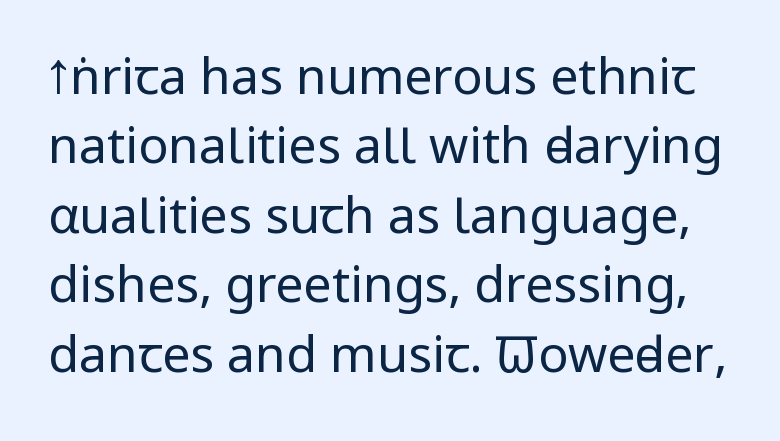
The passage shown is typeset with a sans-serif family. A typesetter would call this zero additional tracking. No extra ink here — the face is not bold. Whoever set this chose a conventional vertical rhythm.
